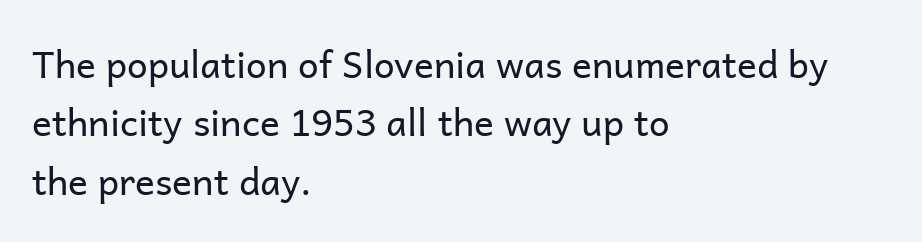
Q: Is the text bold? A: No.
Q: Is the text italic (slanted)? A: No, it is upright.
Q: Is the typeface a serif or a sans-serif typeface? A: Sans-serif.
Q: Is the text underlined? A: No.
Q: How is the paragraph aligned? A: Left-aligned.
Q: Is the spacing between letters normal or unusually wide? A: Normal.
Q: Is the spacing between lines tight, normal or loose? A: Normal.
Q: Width (condensed, normal, or wide)? A: Normal.
Q: Stroke contrast? A: Low.
Q: x-height? A: Medium.
Q: Monospaced? A: No.
